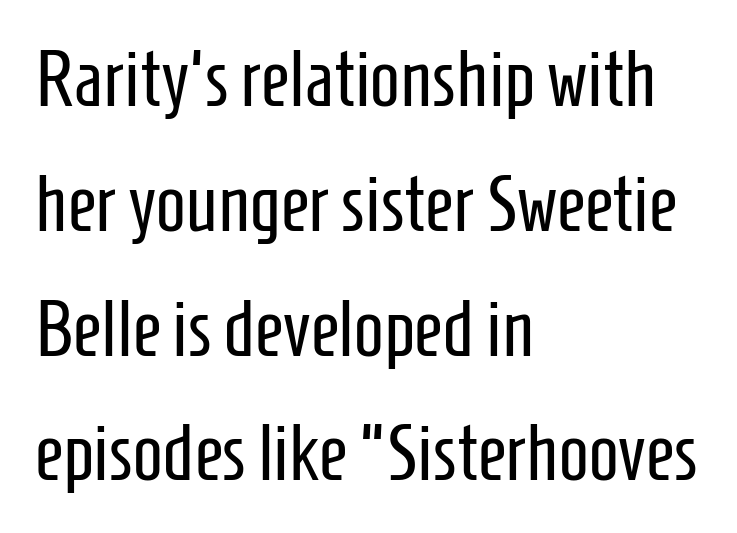
Q: Is the text bold? A: No.
Q: Is the text italic (slanted)? A: No, it is upright.
Q: Is the typeface a serif or a sans-serif typeface? A: Sans-serif.
Q: Is the text underlined? A: No.
Q: How is the paragraph aligned? A: Left-aligned.
Q: Is the spacing between letters normal or unusually wide? A: Normal.
Q: Is the spacing between lines tight, normal or loose? A: Normal.
Q: Width (condensed, normal, or wide)? A: Condensed.
Q: Stroke contrast? A: Low.
Q: x-height? A: Medium.
Q: Monospaced? A: No.
